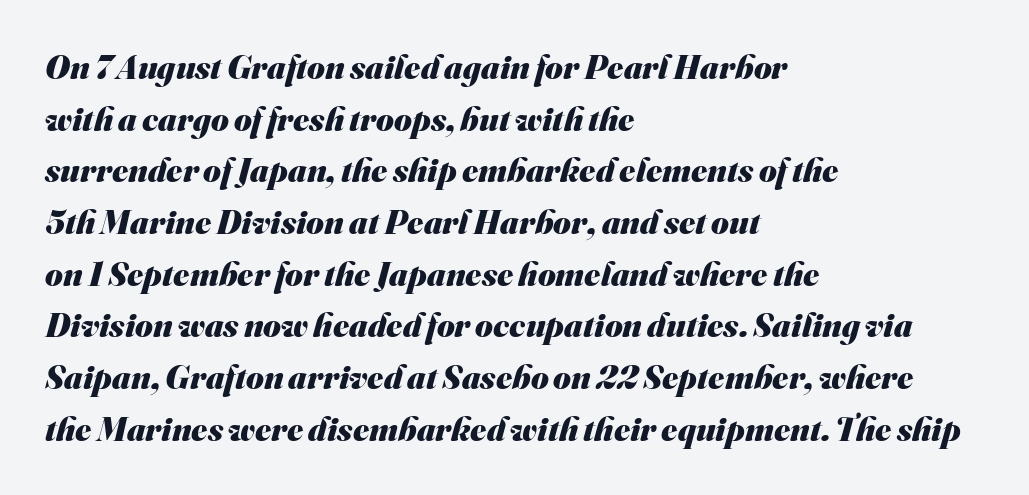
{"serif": "no", "bold": "yes", "weight": "heavy", "width": "normal", "stroke_contrast": "medium", "x_height": "small", "monospaced": "no", "underline": "no", "align": "left", "line_spacing": "normal", "line_spacing_ratio": 1.52, "letter_spacing": "normal", "letter_spacing_em": 0.0, "glyph_px": 34}
